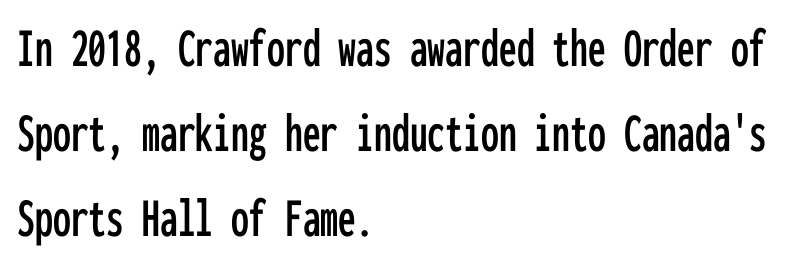
Q: Is the text italic (slanted)? A: No, it is upright.
Q: Is the typeface a serif or a sans-serif typeface? A: Sans-serif.
Q: Is the text underlined? A: No.
Q: How is the paragraph aligned? A: Left-aligned.
Q: Is the spacing between letters normal or unusually wide? A: Normal.
Q: Is the spacing between lines tight, normal or loose? A: Normal.
Q: Width (condensed, normal, or wide)? A: Condensed.
Q: Stroke contrast? A: Low.
Q: x-height? A: Medium.
Q: Monospaced? A: Yes.
